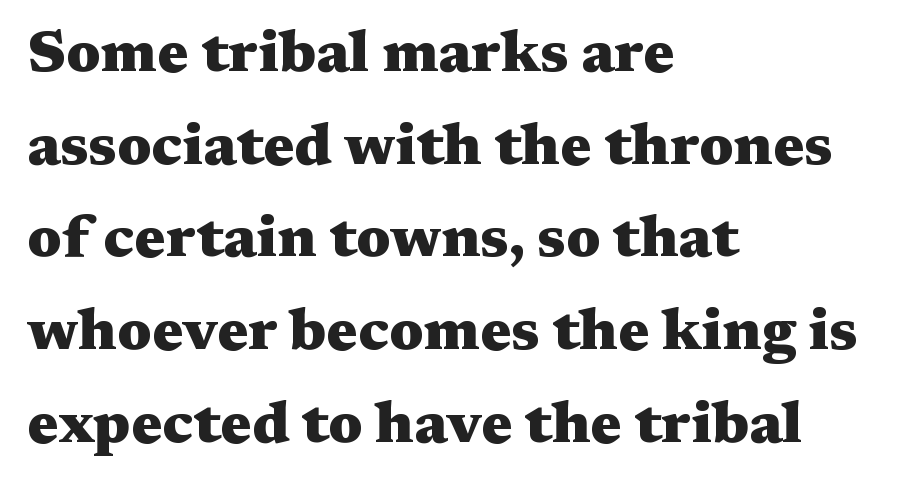
A clean baseline with only descenders dipping below it. Vertical strokes here are truly vertical. Compared with an ordinary text face, these strokes are far heavier — a full bold. The face used here is proportionally spaced, like ordinary book or web type. Teacher's note: observe the even left margin — that is flush-left alignment. Font category for this specimen: serif.
